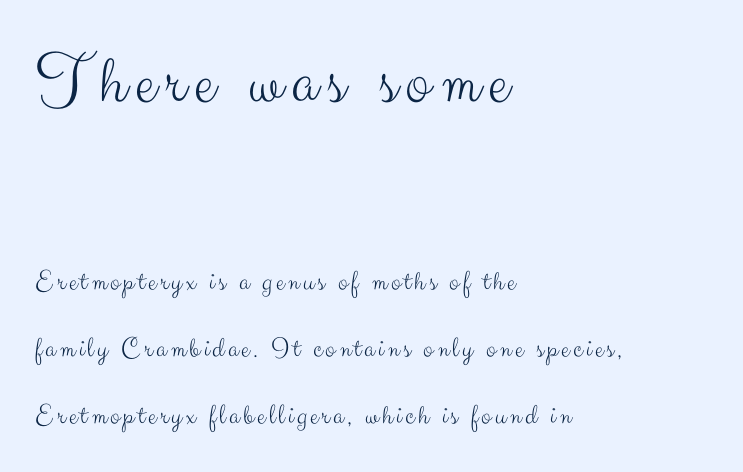
The image shows 73 px light sans-serif type; set left-aligned, loose line spacing (2.32x), not underlined; the first (top) block is 2.52x larger; medium stroke contrast and a small x-height.
